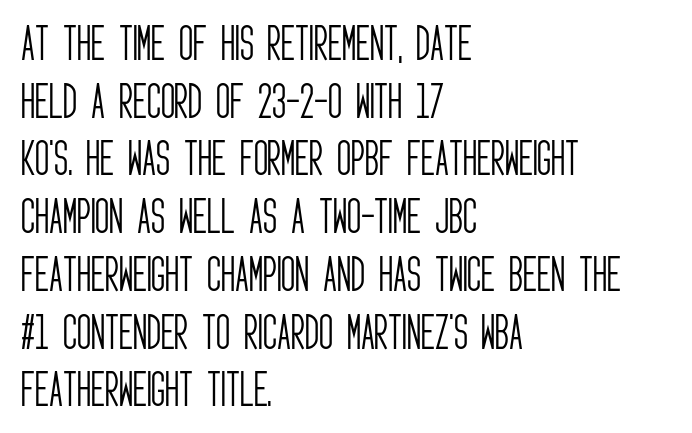
{"serif": "no", "italic": "no", "bold": "no", "weight": "light", "width": "condensed", "stroke_contrast": "low", "x_height": "large", "monospaced": "no", "underline": "no", "align": "left", "line_spacing": "normal", "line_spacing_ratio": 1.48, "letter_spacing": "normal", "letter_spacing_em": 0.0, "glyph_px": 39}
